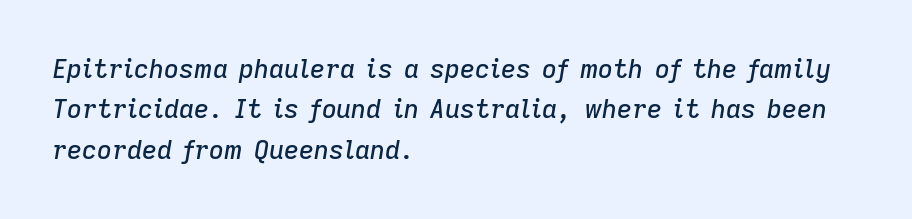
{"italic": "yes", "lean": "right", "slant_degrees": 9, "underline": "no", "align": "left", "line_spacing": "normal", "line_spacing_ratio": 1.55, "letter_spacing": "normal", "letter_spacing_em": 0.0, "glyph_px": 26}
